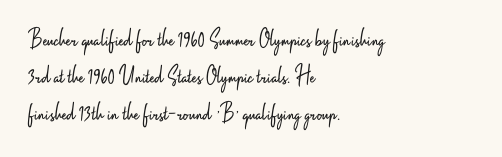
Rule under the text: the space is simply empty. The tracking reads as untouched default to a designer's eye. Compared with a typical body face, this is equally light or lighter still. A student would call this left alignment; a typographer would say flush left, rag right. The rows are spaced the way most documents space them.
